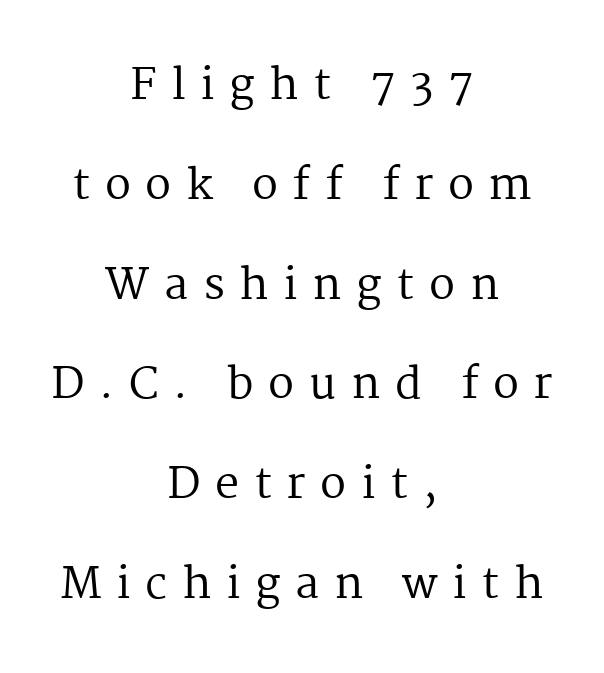
The image shows 43 px regular-weight serif type, upright; set centered, loose line spacing (2.32x), unusually wide letter spacing (+0.34 em), not underlined; medium stroke contrast and a medium x-height.
